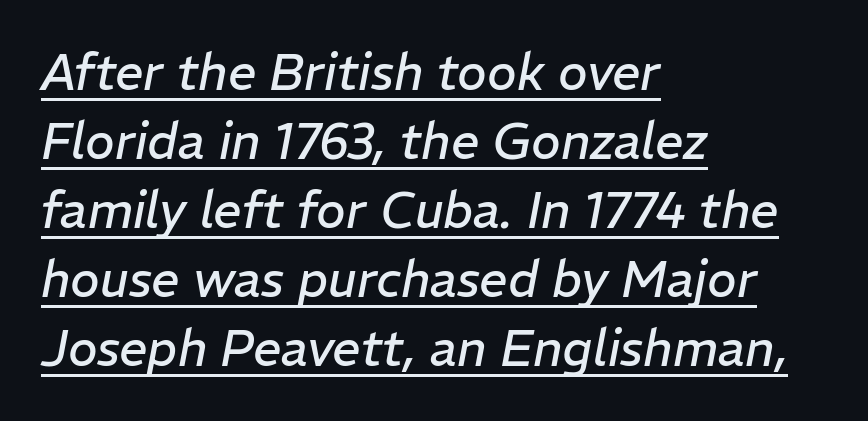
{"italic": "yes", "lean": "right", "slant_degrees": 11, "bold": "no", "weight": "regular", "width": "normal", "stroke_contrast": "low", "x_height": "medium", "monospaced": "no", "underline": "yes", "align": "left", "line_spacing": "normal", "line_spacing_ratio": 1.38, "letter_spacing": "normal", "letter_spacing_em": 0.0, "glyph_px": 50}
